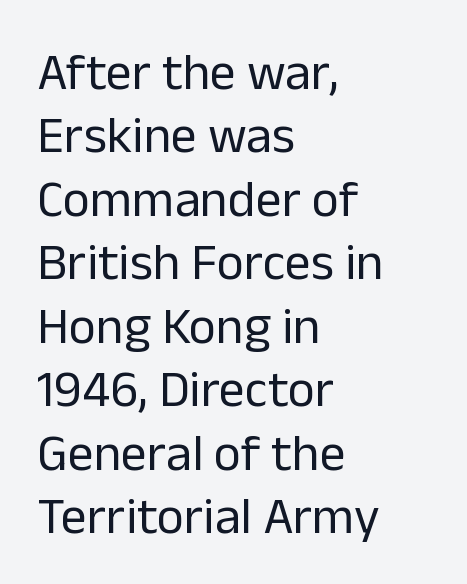
The image shows 52 px regular-weight sans-serif type, upright; set left-aligned, line spacing 1.22x, normal letter spacing, not underlined; low stroke contrast and a medium x-height.
